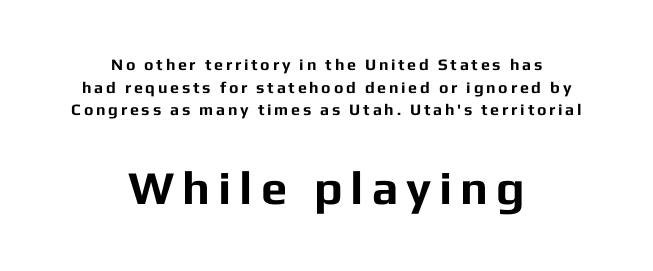
The image shows 47 px bold sans-serif type, upright; set centered, normal line spacing (1.41x), not underlined; the second (bottom) block is 2.94x larger; low stroke contrast and a medium x-height.
